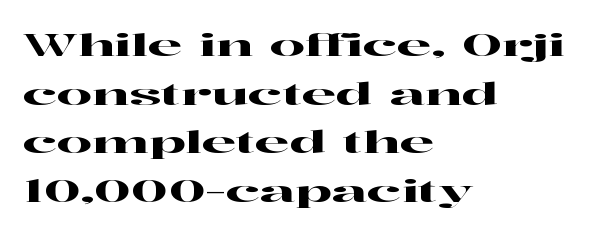
Q: Is the text italic (slanted)? A: No, it is upright.
Q: Is the typeface a serif or a sans-serif typeface? A: Serif.
Q: Is the text underlined? A: No.
Q: How is the paragraph aligned? A: Left-aligned.
Q: Is the spacing between letters normal or unusually wide? A: Normal.
Q: Is the spacing between lines tight, normal or loose? A: Normal.
Q: Width (condensed, normal, or wide)? A: Wide.
Q: Stroke contrast? A: High.
Q: x-height? A: Medium.
Q: Monospaced? A: No.
